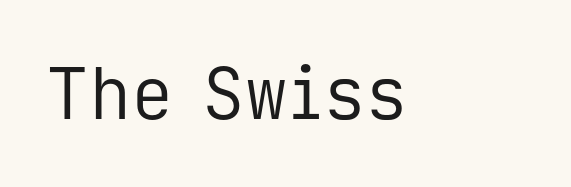
The image shows 71 px regular-weight sans-serif type, upright, monospaced; set normal letter spacing, not underlined; low stroke contrast and a medium x-height.
